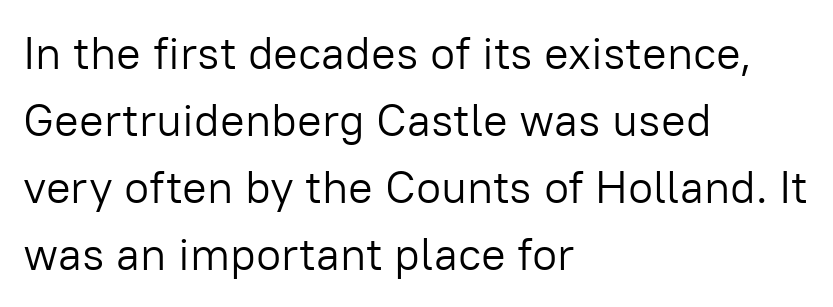
{"serif": "no", "italic": "no", "bold": "no", "weight": "light", "width": "normal", "stroke_contrast": "low", "x_height": "medium", "monospaced": "no", "underline": "no", "align": "left", "line_spacing": "normal", "line_spacing_ratio": 1.46, "letter_spacing": "normal", "letter_spacing_em": 0.0, "glyph_px": 46}
